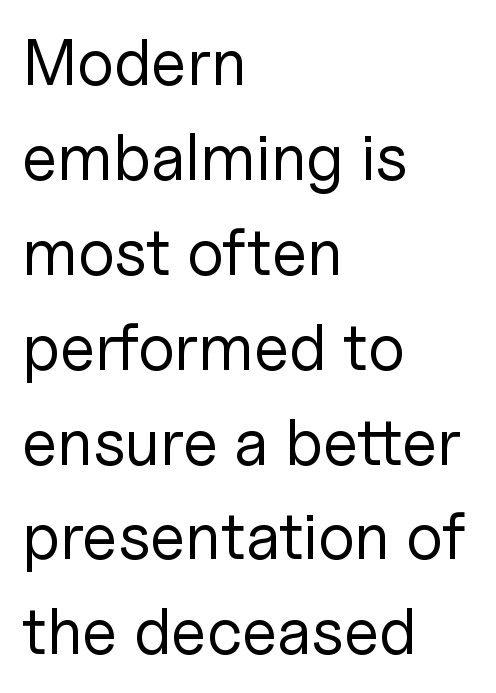
Q: Is the text bold? A: No.
Q: Is the text italic (slanted)? A: No, it is upright.
Q: Is the typeface a serif or a sans-serif typeface? A: Sans-serif.
Q: Is the text underlined? A: No.
Q: How is the paragraph aligned? A: Left-aligned.
Q: Is the spacing between letters normal or unusually wide? A: Normal.
Q: Is the spacing between lines tight, normal or loose? A: Normal.
Q: Width (condensed, normal, or wide)? A: Normal.
Q: Stroke contrast? A: Low.
Q: x-height? A: Medium.
Q: Monospaced? A: No.
